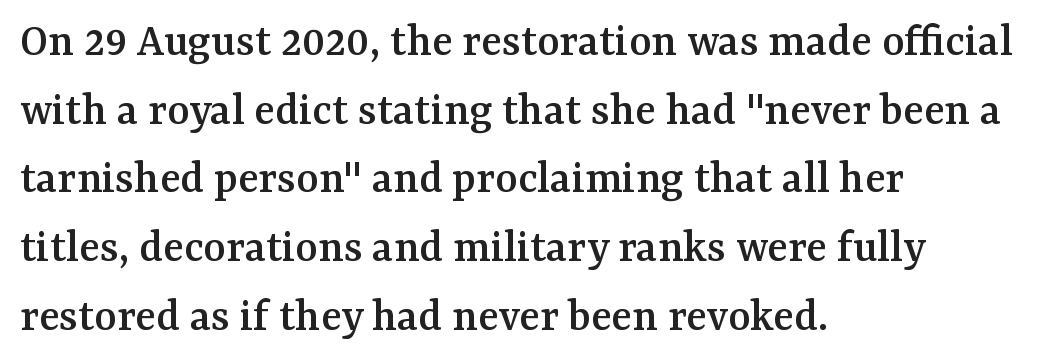
The image shows 48 px serif type, upright; set left-aligned, normal line spacing (1.43x), normal letter spacing, not underlined; medium stroke contrast and a medium x-height.
